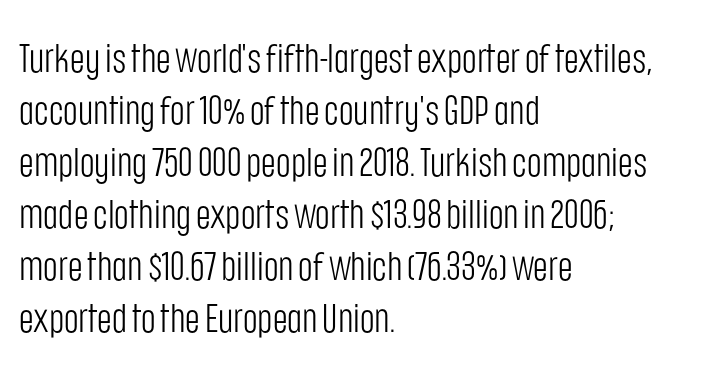
Q: Is the text bold? A: No.
Q: Is the text italic (slanted)? A: No, it is upright.
Q: Is the typeface a serif or a sans-serif typeface? A: Sans-serif.
Q: Is the text underlined? A: No.
Q: How is the paragraph aligned? A: Left-aligned.
Q: Is the spacing between letters normal or unusually wide? A: Normal.
Q: Is the spacing between lines tight, normal or loose? A: Normal.
Q: Width (condensed, normal, or wide)? A: Condensed.
Q: Stroke contrast? A: Low.
Q: x-height? A: Large.
Q: Monospaced? A: No.
